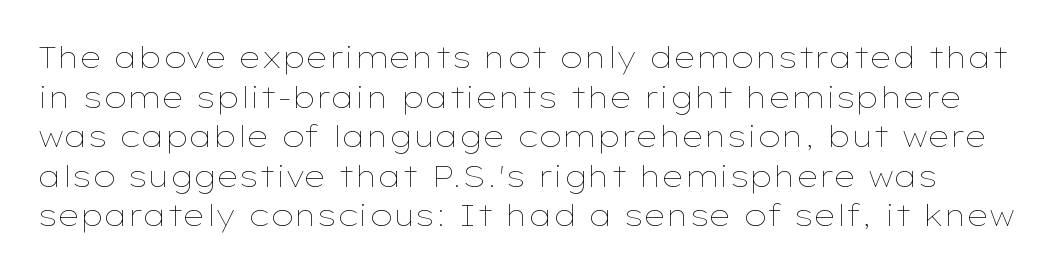
Posture: upright roman. Is this a fixed-width face? No — the glyphs have proportional, varying widths. The vertical gap from one line to the next is medium. Plain, unruled lines of type.
